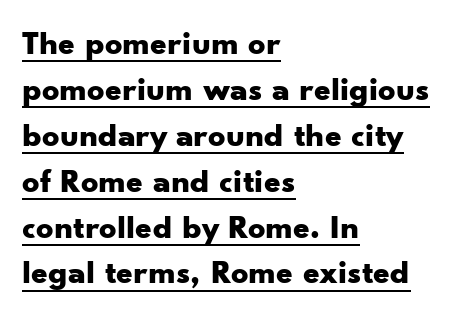
{"serif": "no", "italic": "no", "bold": "yes", "weight": "bold", "width": "wide", "stroke_contrast": "low", "x_height": "small", "monospaced": "no", "underline": "yes", "align": "left", "line_spacing": "normal", "line_spacing_ratio": 1.35, "letter_spacing": "normal", "letter_spacing_em": 0.0, "glyph_px": 34}
